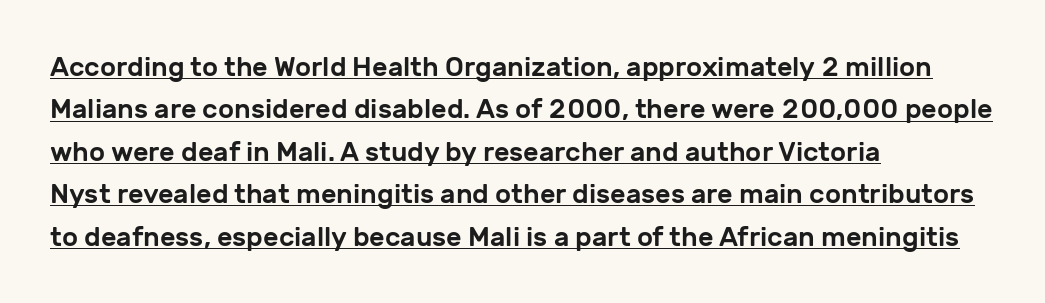
{"italic": "no", "underline": "yes", "align": "left", "line_spacing": "normal", "line_spacing_ratio": 1.57, "letter_spacing": "normal", "letter_spacing_em": 0.0, "glyph_px": 27}
